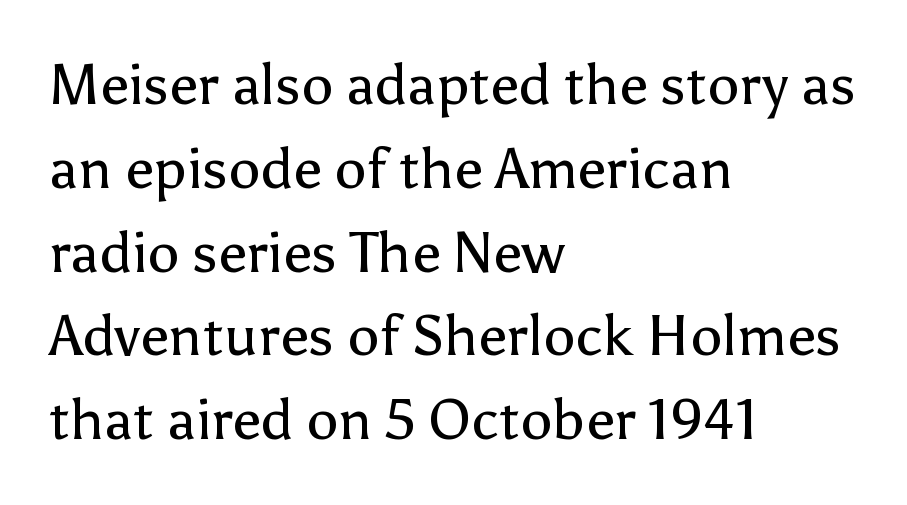
No word sits above an underline. The designer went with a sans here, leaving each stem footless. A typesetter would call this proportional, since set widths differ per character. The rendering keeps characters at their native spacing.
